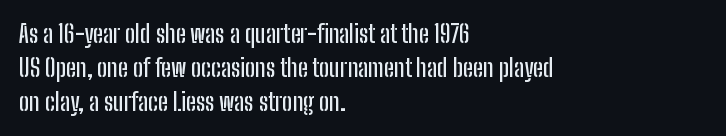
Here the glyphs are tracked normally, forming tight word shapes. A typesetter would call this leading conventional body-copy spacing. Descenders hang freely into open space. Typeset ragged right — the left edge is the straight one. Posture: upright roman.
